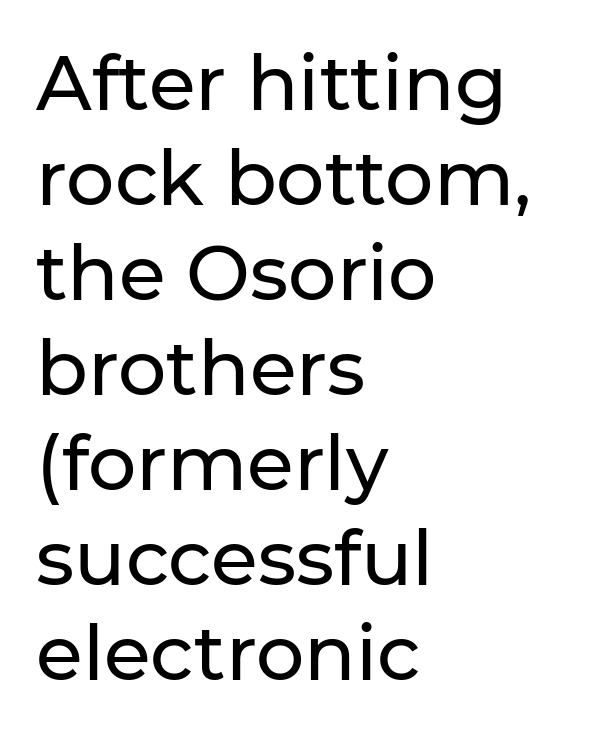
{"serif": "no", "italic": "no", "width": "normal", "stroke_contrast": "low", "x_height": "medium", "monospaced": "no", "underline": "no", "align": "left", "line_spacing": "normal", "line_spacing_ratio": 1.25, "letter_spacing": "normal", "letter_spacing_em": 0.0, "glyph_px": 76}
